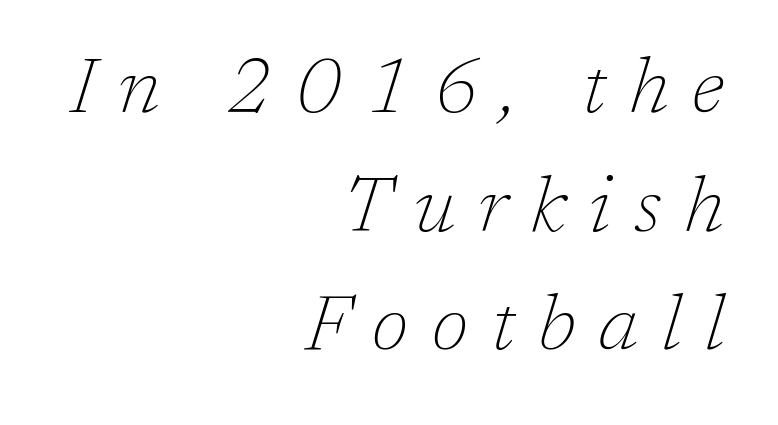
{"serif": "yes", "italic": "yes", "lean": "right", "slant_degrees": 17, "bold": "no", "weight": "thin", "width": "normal", "stroke_contrast": "low", "x_height": "medium", "monospaced": "no", "underline": "no", "align": "right", "line_spacing": "normal", "line_spacing_ratio": 1.52, "letter_spacing": "wide", "letter_spacing_em": 0.3, "glyph_px": 78}
